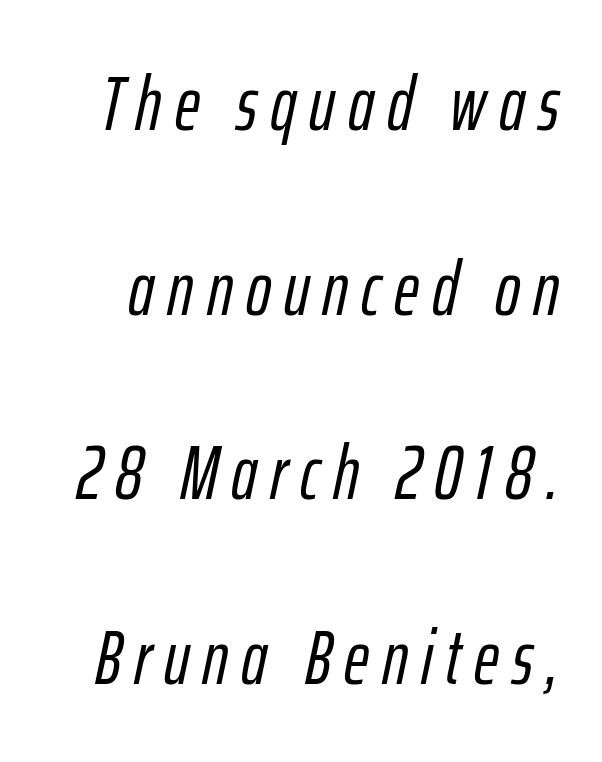
The image shows 76 px condensed type, italic (leaning right); set loose line spacing (2.43x), not underlined; low stroke contrast and a medium x-height.
